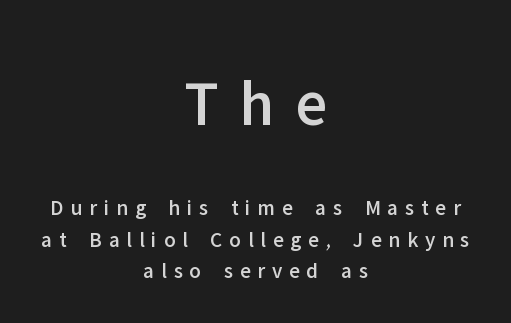
{"serif": "no", "italic": "no", "width": "normal", "stroke_contrast": "low", "x_height": "medium", "monospaced": "no", "underline": "no", "align": "center", "line_spacing": "normal", "line_spacing_ratio": 1.44, "letter_spacing": "wide", "letter_spacing_em": 0.31, "larger_block": "first", "size_ratio": 3.0, "glyph_px": 66}
